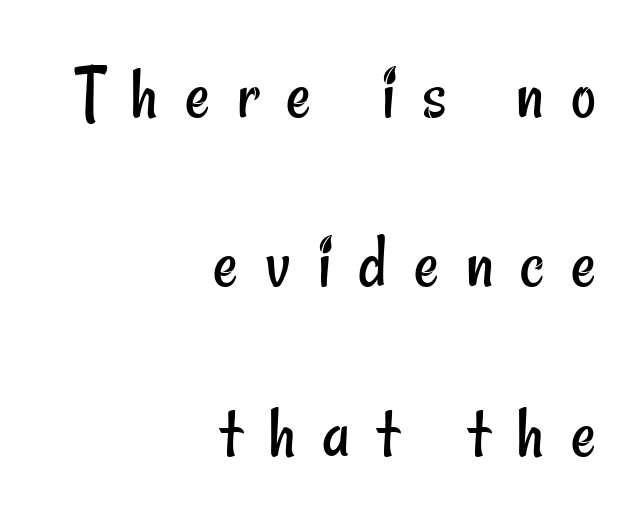
{"serif": "no", "bold": "no", "weight": "regular", "width": "condensed", "stroke_contrast": "low", "x_height": "small", "monospaced": "no", "underline": "no", "align": "right", "line_spacing": "loose", "line_spacing_ratio": 2.2, "letter_spacing": "wide", "letter_spacing_em": 0.35, "glyph_px": 77}
